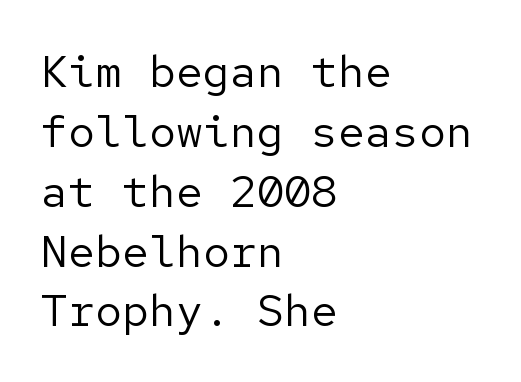
The characters display no serif detailing; their extremities are plain. In terms of letterspacing, this is plain default setting. Descender tails drop into unmarked territory. The passage shown stacks its lines at a standard gap. Where is the straight margin? On the left.
